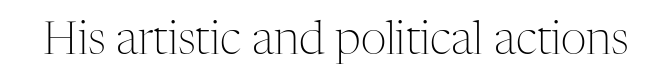
The image shows 45 px light serif type, upright; set normal letter spacing, not underlined; medium stroke contrast and a medium x-height.
